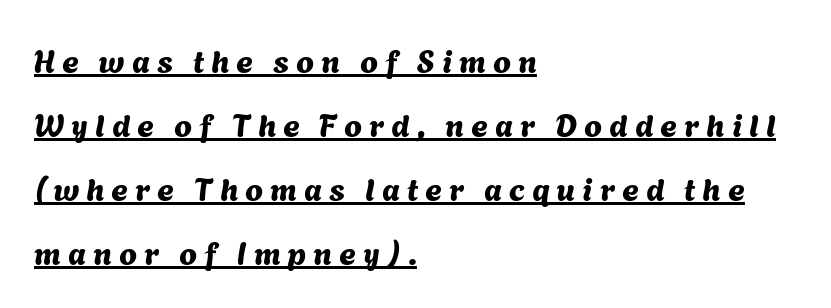
This sample has the flowing, uneven cadence of proportional lettering. Words appear elongated and porous because spacing is wide. Underline: present. How would I describe the line gaps? Wide and relaxed. This is sans-serif lettering, the kind often seen on screens and signage. The paragraph has a hard left edge and a soft right edge.
